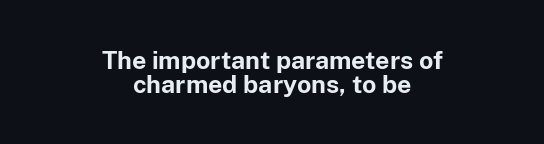
The image shows 25 px bold type, upright; set centered, tight line spacing (0.96x), normal letter spacing, not underlined.
